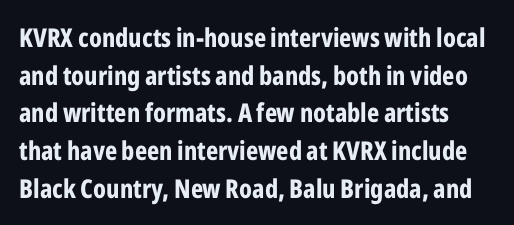
The image shows 26 px bold type, upright; set normal line spacing (1.45x), normal letter spacing, not underlined.
